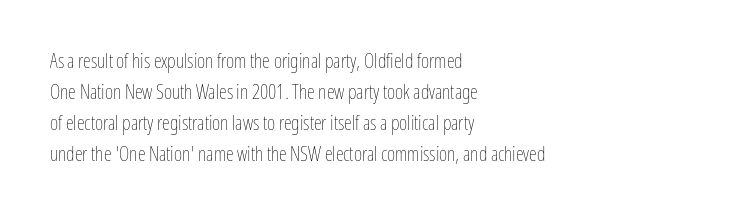
Q: Is the text bold? A: No.
Q: Is the text italic (slanted)? A: No, it is upright.
Q: Is the text underlined? A: No.
Q: How is the paragraph aligned? A: Left-aligned.
Q: Is the spacing between letters normal or unusually wide? A: Normal.
Q: Is the spacing between lines tight, normal or loose? A: Normal.
